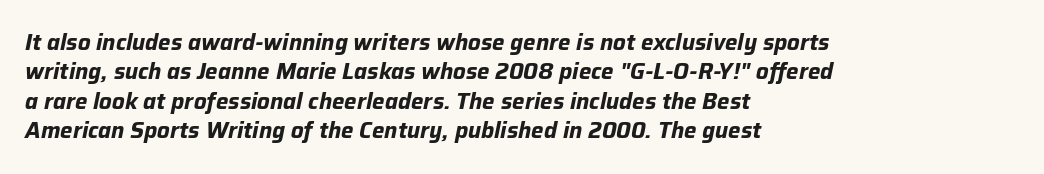
When letters slant like this, we call the style italic. Horizontal alignment here is leftward, the default for most running prose. The typesetting leans heavy: a genuine bold. The space between consecutive lines is moderate.
